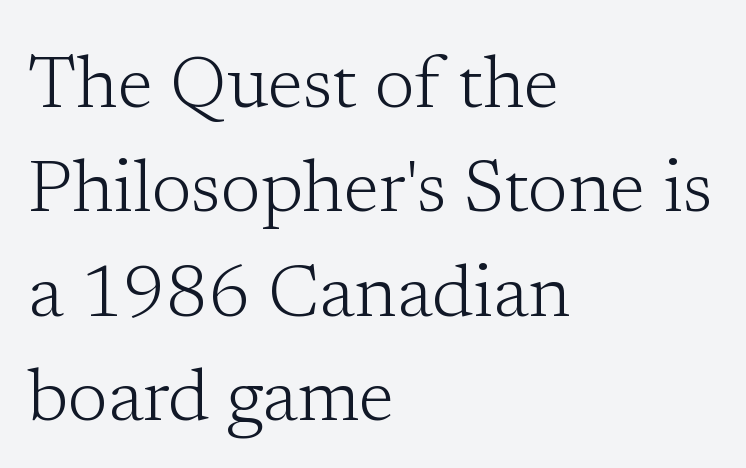
The image shows 73 px light serif type, upright; set left-aligned, normal line spacing (1.43x), normal letter spacing, not underlined; low stroke contrast and a medium x-height.
